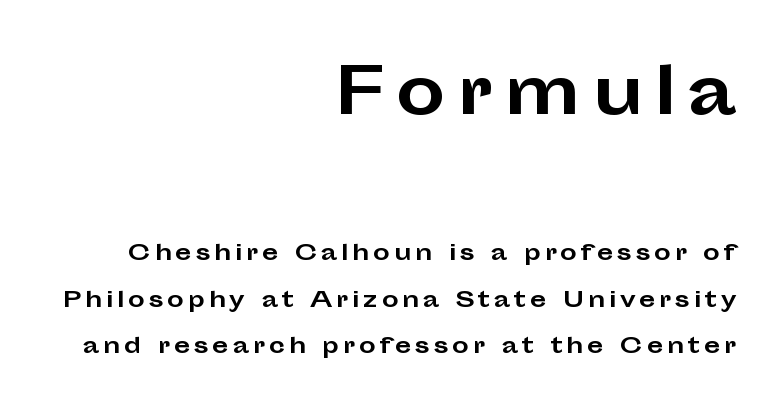
Q: Is the text bold? A: Yes.
Q: Is the text italic (slanted)? A: No, it is upright.
Q: Is the typeface a serif or a sans-serif typeface? A: Sans-serif.
Q: Is the text underlined? A: No.
Q: How is the paragraph aligned? A: Right-aligned.
Q: Is the spacing between lines tight, normal or loose? A: Loose.
Q: Which block of text is set in a larger size, the first (top) or the second (bottom)? A: The first (top) one.
Q: Width (condensed, normal, or wide)? A: Wide.
Q: Stroke contrast? A: Low.
Q: x-height? A: Medium.
Q: Monospaced? A: No.
